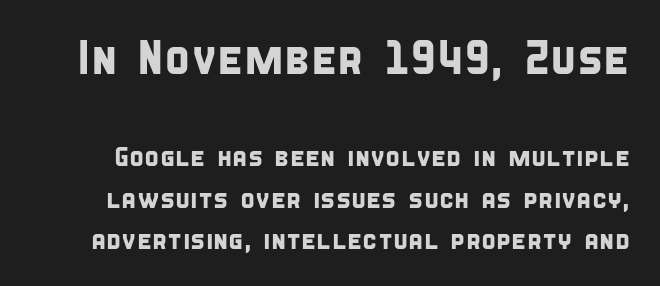
{"serif": "no", "width": "condensed", "stroke_contrast": "low", "x_height": "large", "monospaced": "no", "underline": "no", "line_spacing": "normal", "line_spacing_ratio": 1.54, "letter_spacing": "normal", "letter_spacing_em": 0.0, "larger_block": "first", "size_ratio": 1.74, "glyph_px": 47}
